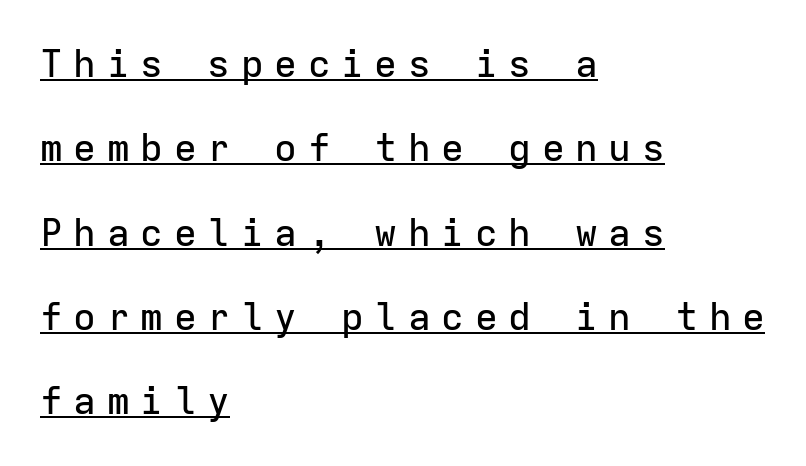
The image shows 38 px sans-serif type, upright, monospaced; set left-aligned, loose line spacing (2.22x), unusually wide letter spacing (+0.28 em), underlined; low stroke contrast and a medium x-height.
